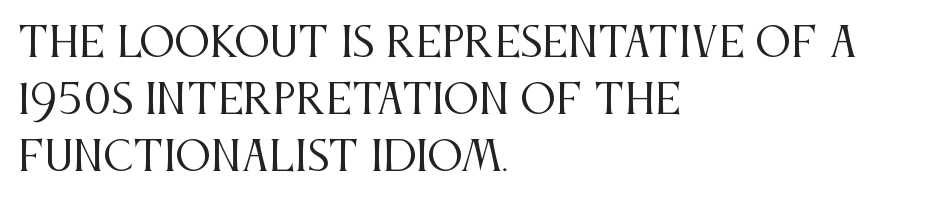
The image shows 40 px regular-weight, condensed serif type, upright; set left-aligned, normal line spacing (1.42x), normal letter spacing, not underlined; medium stroke contrast and a large x-height.
